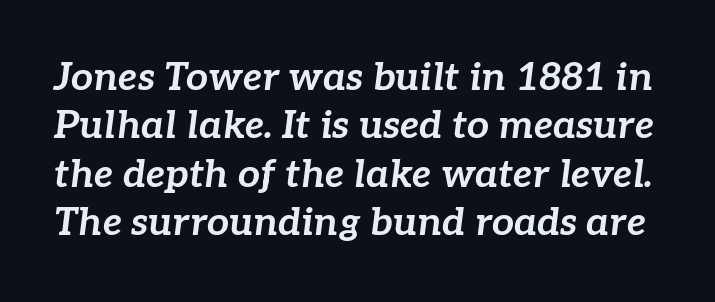
{"italic": "yes", "lean": "right", "slant_degrees": 7, "bold": "yes", "weight": "bold", "width": "normal", "stroke_contrast": "low", "x_height": "medium", "monospaced": "no", "underline": "no", "line_spacing_ratio": 1.24, "letter_spacing": "normal", "letter_spacing_em": 0.0, "glyph_px": 39}
